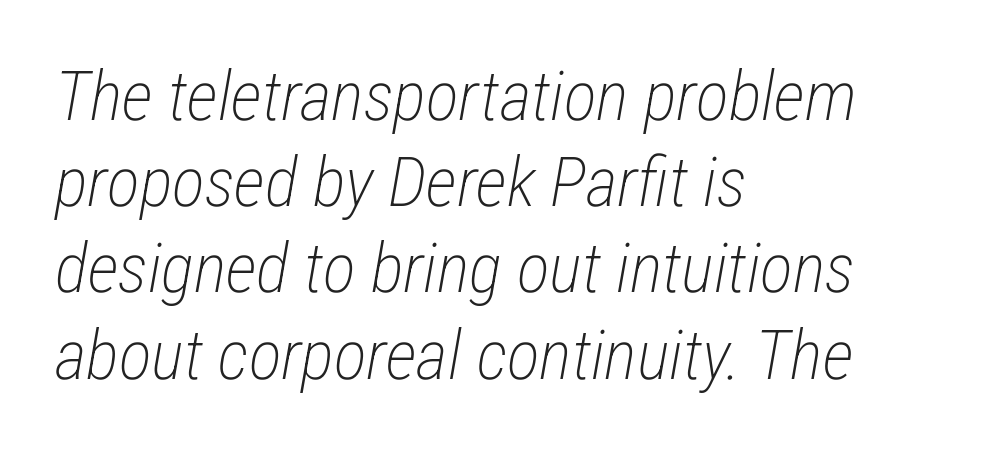
{"italic": "yes", "lean": "right", "slant_degrees": 12, "bold": "no", "weight": "light", "width": "condensed", "stroke_contrast": "low", "x_height": "medium", "monospaced": "no", "underline": "no", "align": "left", "line_spacing": "normal", "line_spacing_ratio": 1.25, "letter_spacing": "normal", "letter_spacing_em": 0.0, "glyph_px": 69}
